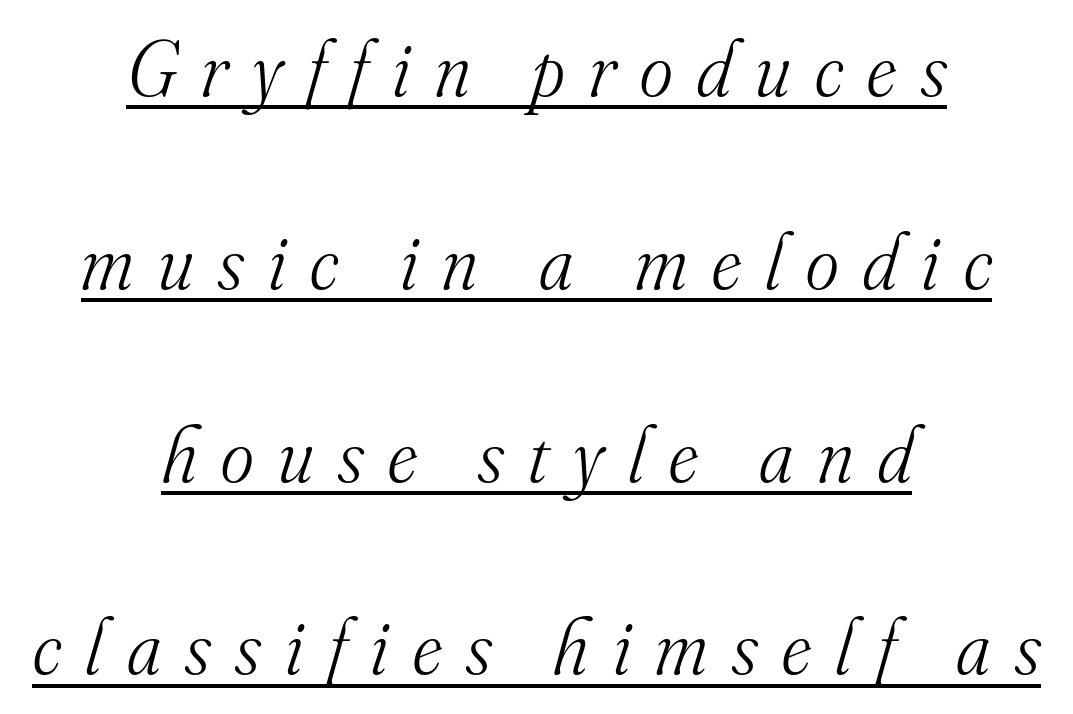
The image shows 79 px light serif type, italic (leaning right); set centered, loose line spacing (2.44x), unusually wide letter spacing (+0.31 em), underlined; medium stroke contrast and a small x-height.
